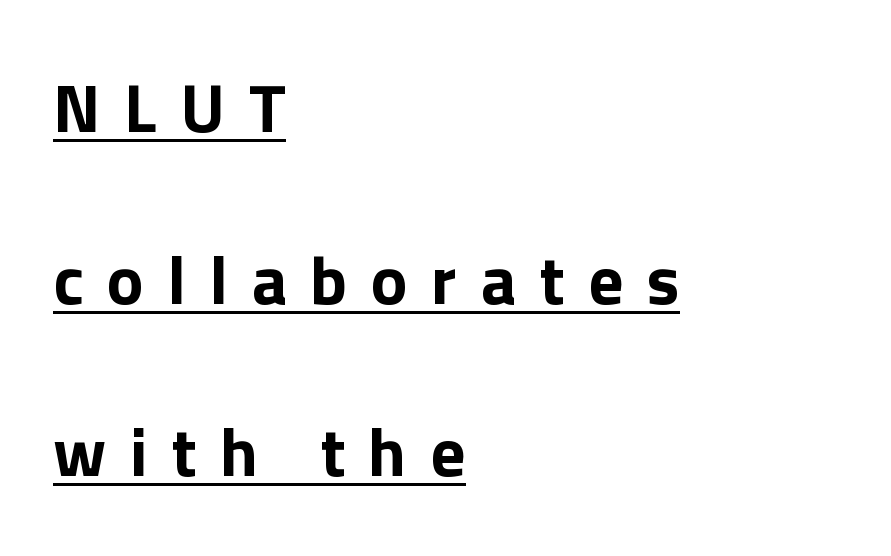
Quick note: interline space is abundant. Caption: bold face, heavy strokes. Somebody hit Ctrl+U on this one — the words are underlined. Observe the wide spacing: letters keep a clear distance from each other.
